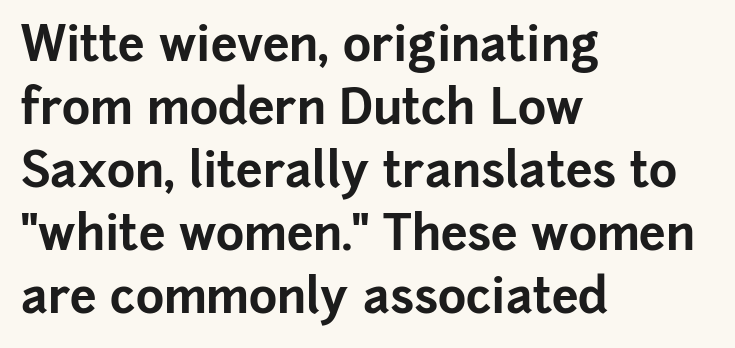
Glance below the letters and you will spot only blank space. Is the block centered? No — it sits flush against the left margin. Short note: letters normally spaced. Each letter keeps its own natural width here, so spacing adapts to shape.
